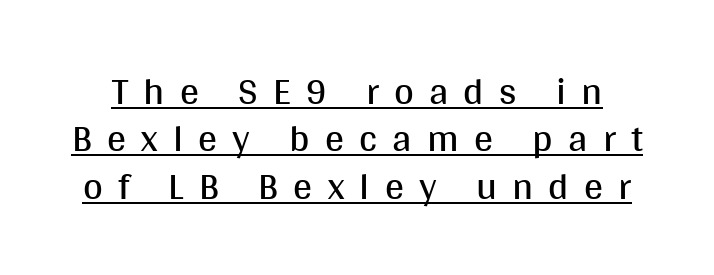
The image shows 38 px regular-weight sans-serif type, upright; set normal line spacing (1.25x), unusually wide letter spacing (+0.4 em), underlined; medium stroke contrast and a large x-height.
